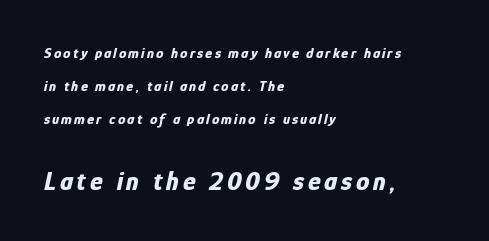
The image shows 27 px bold type, italic (leaning right); set left-aligned, loose line spacing (2.21x), not underlined; the second (bottom) block is 1.8x larger.
